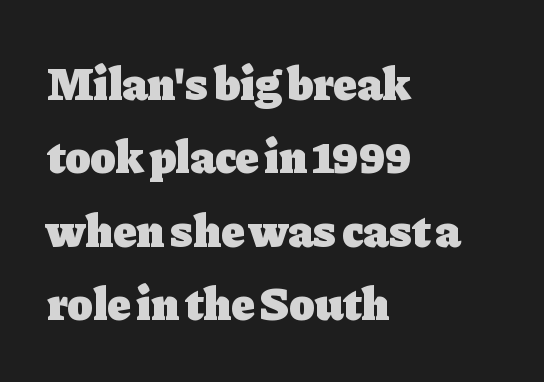
{"serif": "yes", "italic": "no", "bold": "yes", "weight": "heavy", "width": "normal", "stroke_contrast": "low", "x_height": "medium", "monospaced": "no", "underline": "no", "align": "left", "line_spacing": "normal", "line_spacing_ratio": 1.56, "letter_spacing": "normal", "letter_spacing_em": 0.0, "glyph_px": 47}
